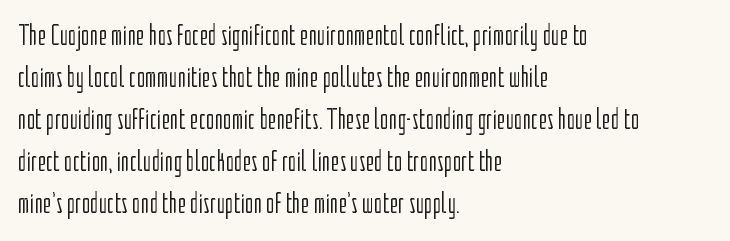
Q: Is the text bold? A: No.
Q: Is the text italic (slanted)? A: No, it is upright.
Q: Is the typeface a serif or a sans-serif typeface? A: Sans-serif.
Q: Is the text underlined? A: No.
Q: How is the paragraph aligned? A: Left-aligned.
Q: Is the spacing between letters normal or unusually wide? A: Normal.
Q: Is the spacing between lines tight, normal or loose? A: Normal.
Q: Width (condensed, normal, or wide)? A: Condensed.
Q: Stroke contrast? A: Low.
Q: x-height? A: Medium.
Q: Monospaced? A: No.
